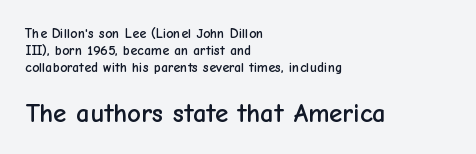
The text block is weighted toward the left margin, trailing off unevenly rightward. Decoration check: the copy has no underline. Type size steps up from the first block to the second. The letters stand straight up with perfectly vertical stems.
